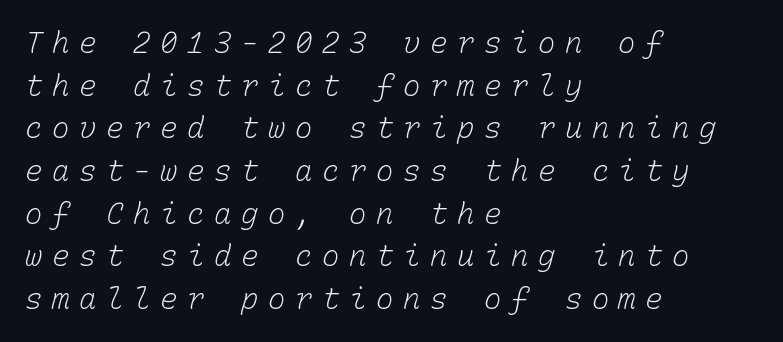
{"bold": "no", "weight": "light", "width": "normal", "stroke_contrast": "low", "x_height": "medium", "monospaced": "yes", "underline": "no", "align": "left", "line_spacing": "normal", "line_spacing_ratio": 1.47, "letter_spacing": "wide", "letter_spacing_em": 0.33, "glyph_px": 29}
